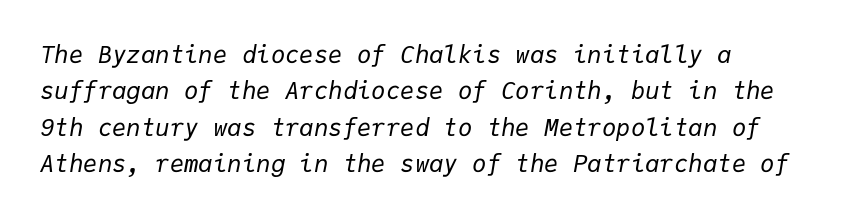
This reads as an unemphasized weight, regular at the heaviest. Tracking value appears to be zero — textbook default spacing. Interline gaps are of average width in this sample. Check the space under the baseline: it is left empty.
